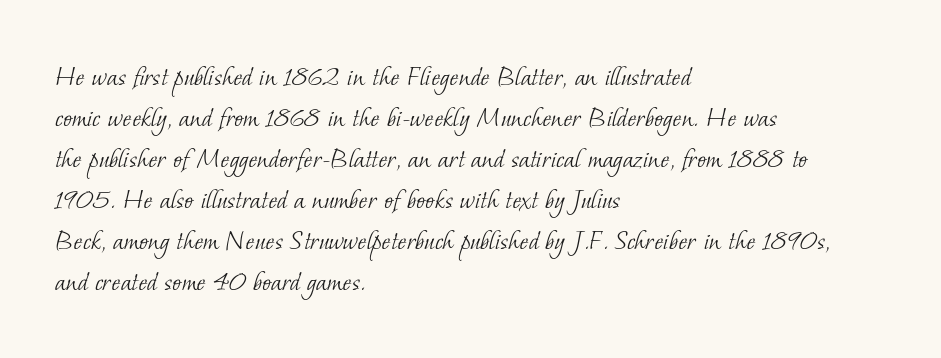
{"serif": "yes", "bold": "no", "weight": "light", "width": "normal", "stroke_contrast": "low", "x_height": "small", "monospaced": "no", "underline": "no", "align": "left", "line_spacing": "normal", "line_spacing_ratio": 1.37, "letter_spacing": "normal", "letter_spacing_em": 0.0, "glyph_px": 30}
